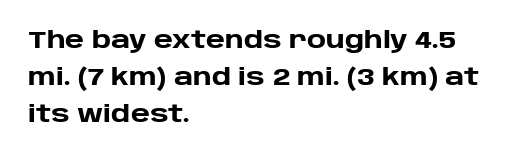
The image shows 24 px bold type, upright; set left-aligned, normal line spacing (1.55x), normal letter spacing, not underlined.
